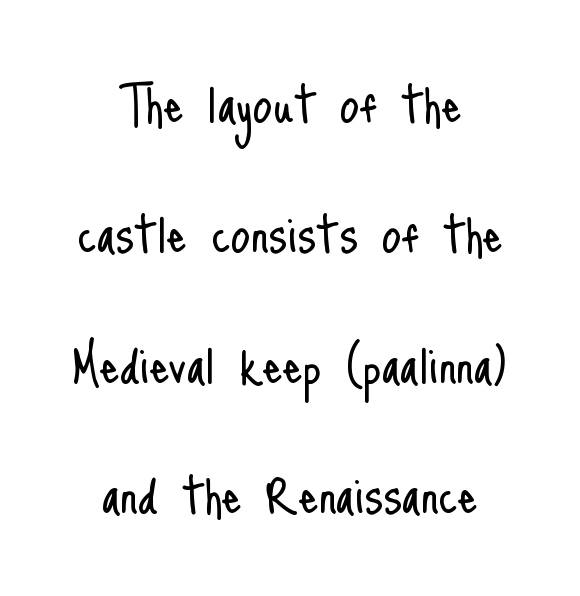
Q: Is the text bold? A: No.
Q: Is the text italic (slanted)? A: No, it is upright.
Q: Is the typeface a serif or a sans-serif typeface? A: Sans-serif.
Q: Is the text underlined? A: No.
Q: How is the paragraph aligned? A: Centered.
Q: Is the spacing between letters normal or unusually wide? A: Normal.
Q: Is the spacing between lines tight, normal or loose? A: Loose.
Q: Width (condensed, normal, or wide)? A: Condensed.
Q: Stroke contrast? A: Low.
Q: x-height? A: Small.
Q: Monospaced? A: No.
